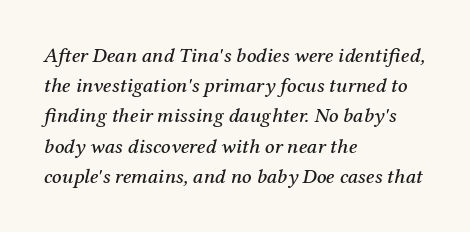
Q: Is the text italic (slanted)? A: Yes, it leans right by about 12 degrees.
Q: Is the text underlined? A: No.
Q: How is the paragraph aligned? A: Left-aligned.
Q: Is the spacing between letters normal or unusually wide? A: Normal.
Q: Is the spacing between lines tight, normal or loose? A: Normal.
